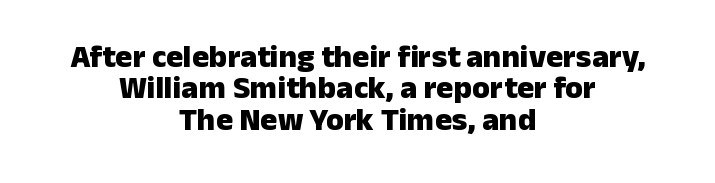
Posture: vertical. This rendering employs a face without finishing strokes, i.e., a sans-serif. Thick stems and heavy bowls — unmistakably bold. The block of text is dense from top to bottom, with scant space between rows.
